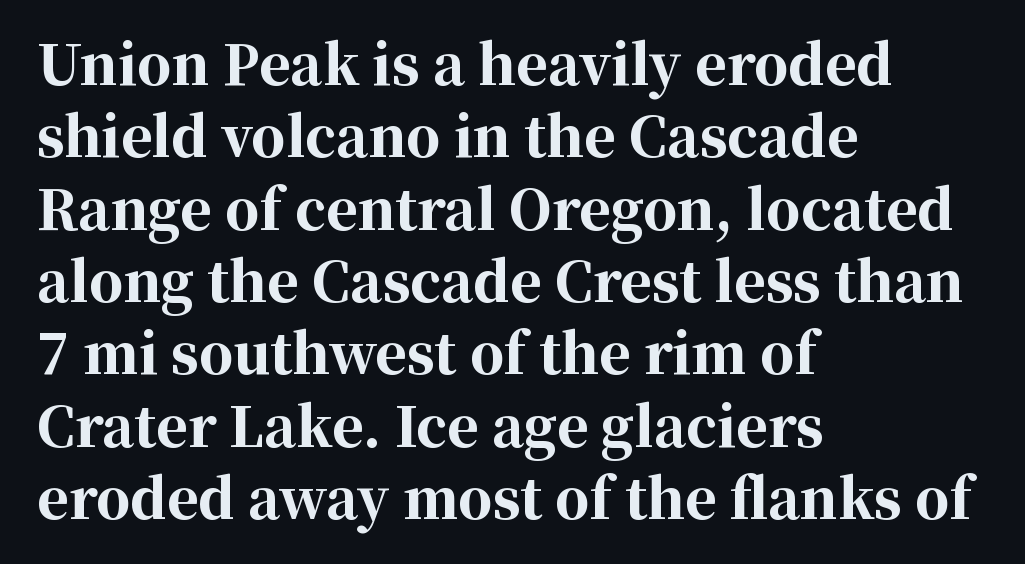
{"serif": "yes", "italic": "no", "bold": "yes", "weight": "bold", "width": "normal", "stroke_contrast": "high", "x_height": "medium", "monospaced": "no", "underline": "no", "align": "left", "line_spacing": "normal", "line_spacing_ratio": 1.34, "letter_spacing": "normal", "letter_spacing_em": 0.0, "glyph_px": 54}
